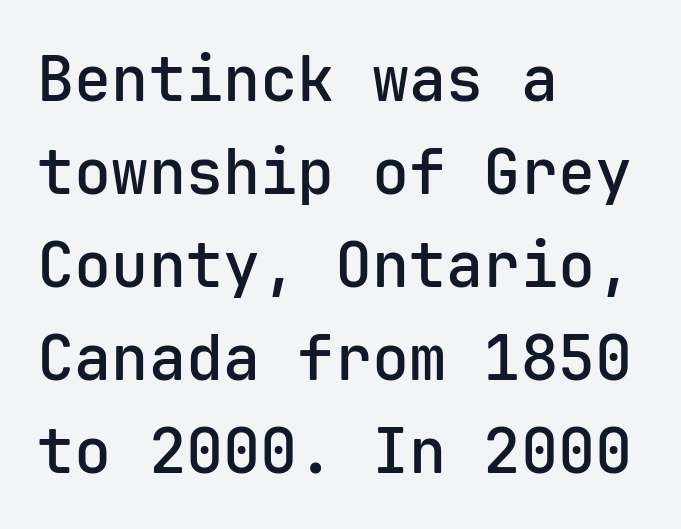
Tracking value appears to be zero — textbook default spacing. Is this a sans? Yes — the strokes have no serifs. Fixed-width glyphs throughout — classic coding-font behaviour. Beneath every word, the page is bare. The typography opts for an upright posture over an oblique one. Left-aligned paragraph, ragged on the right.
